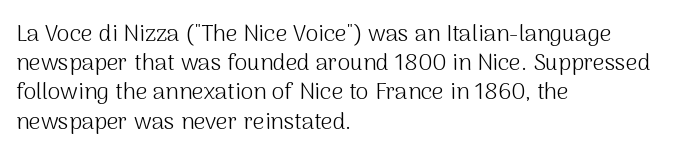
{"italic": "no", "bold": "no", "underline": "no", "align": "left", "line_spacing": "normal", "line_spacing_ratio": 1.27, "letter_spacing": "normal", "letter_spacing_em": 0.0, "glyph_px": 23}
